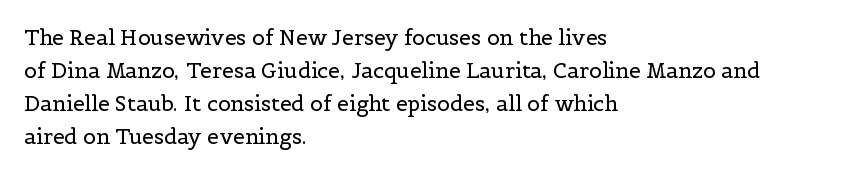
No italicization has been applied; the sample stays upright. This rendering features lettering with no underline. Summary of weight: not heavy and not bold. The typesetter chose a ragged-right arrangement here. The vertical gap from one line to the next is medium.
